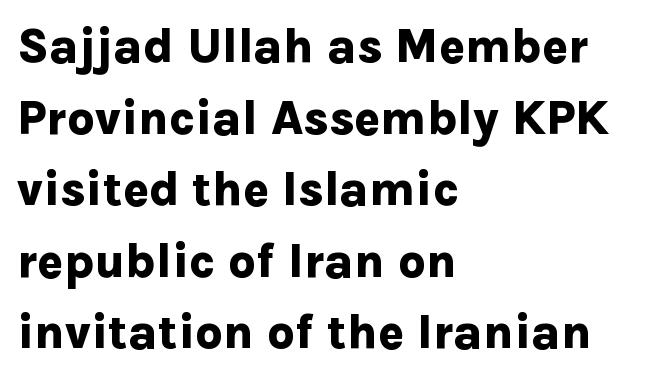
{"serif": "no", "italic": "no", "bold": "yes", "weight": "bold", "width": "normal", "stroke_contrast": "low", "x_height": "medium", "monospaced": "no", "underline": "no", "align": "left", "line_spacing": "normal", "line_spacing_ratio": 1.49, "letter_spacing": "normal", "letter_spacing_em": 0.0, "glyph_px": 48}
